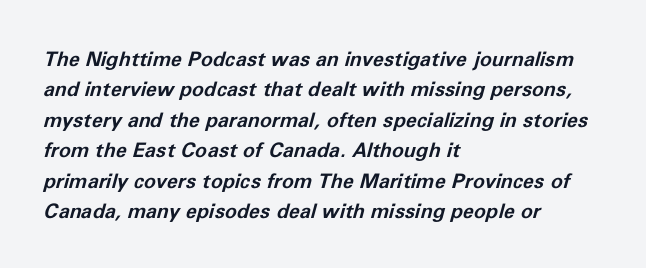
{"italic": "yes", "lean": "right", "slant_degrees": 11, "bold": "yes", "underline": "no", "align": "left", "line_spacing": "normal", "line_spacing_ratio": 1.52, "letter_spacing": "normal", "letter_spacing_em": 0.0, "glyph_px": 20}
